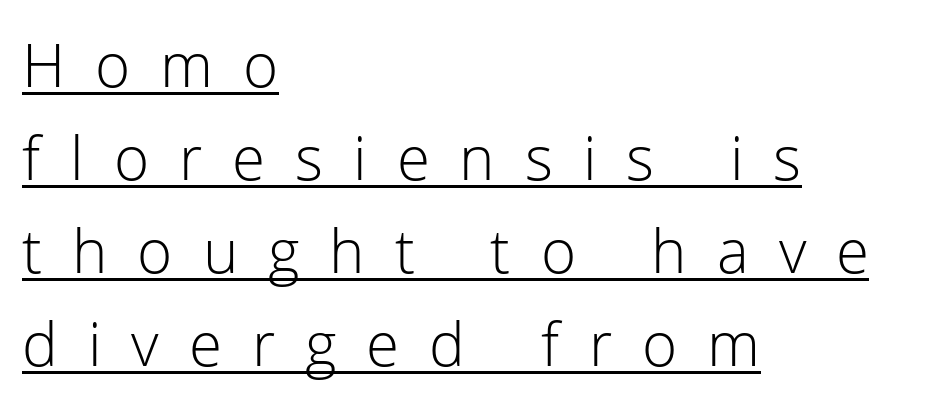
The image shows 60 px light sans-serif type, upright; set left-aligned, normal line spacing (1.55x), unusually wide letter spacing (+0.5 em), underlined; low stroke contrast and a medium x-height.
